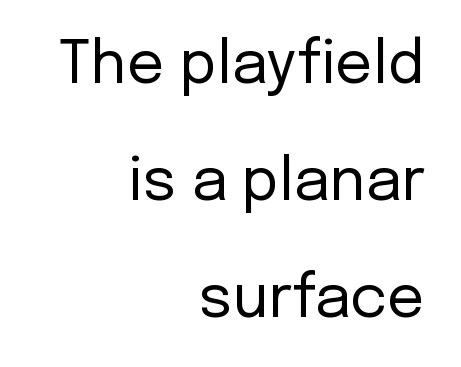
A sans-serif font was chosen for this passage. Is this a heavy cut? Hardly; it is regular or lighter. Each word holds together tightly as a unit, with standard inter-letter gaps. The passage shown is not underscored anywhere.
